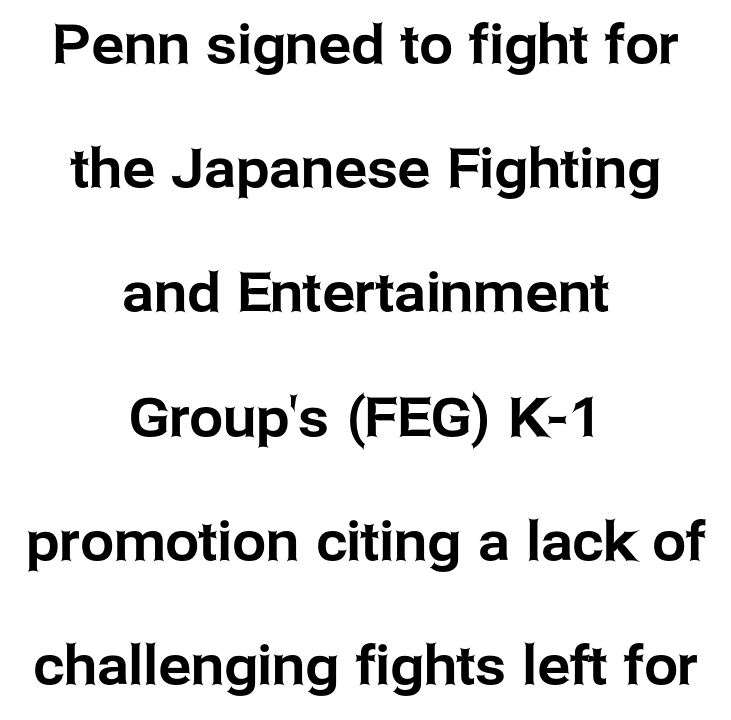
The type sits square on the baseline with zero lean. Does the copy run flush right? No — it is centered line by line. How would I describe the line gaps? Wide and relaxed. The passage shown is typeset with a sans-serif family. Underlining? Definitely not there.
